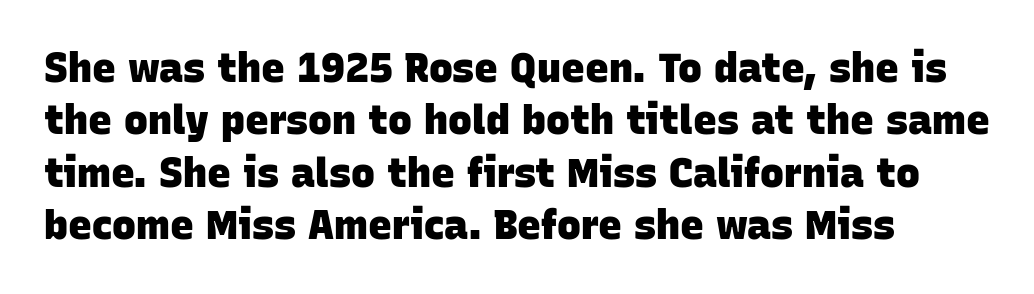
A clean baseline with only descenders dipping below it. Vertical spacing — default. The face used here is a sans, in the tradition of grotesques and geometrics. Between one letter and the next there's only the usual sliver of space.
